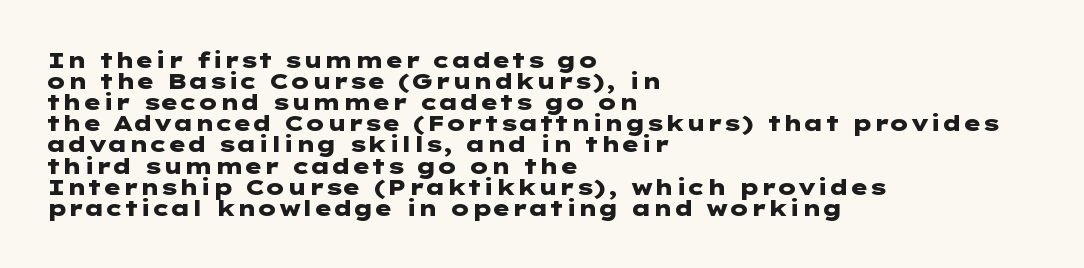
{"italic": "no", "bold": "yes", "underline": "no", "align": "left", "line_spacing": "tight", "line_spacing_ratio": 0.96, "letter_spacing": "normal", "letter_spacing_em": 0.0, "glyph_px": 22}
